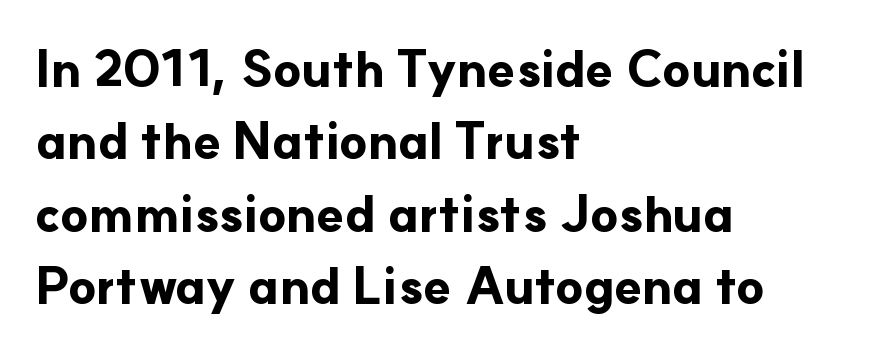
The image shows 50 px bold sans-serif type, upright; set left-aligned, normal line spacing (1.45x), normal letter spacing, not underlined; low stroke contrast and a small x-height.
